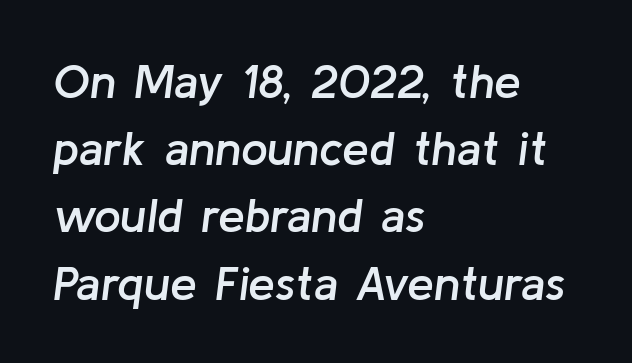
If you drew a line through each stem, it would be angled. Every row of glyphs begins at an identical x-position on the left. Spacing verdict: proportional, widths tailored to each character. This block has exactly the height ordinary leading produces.
